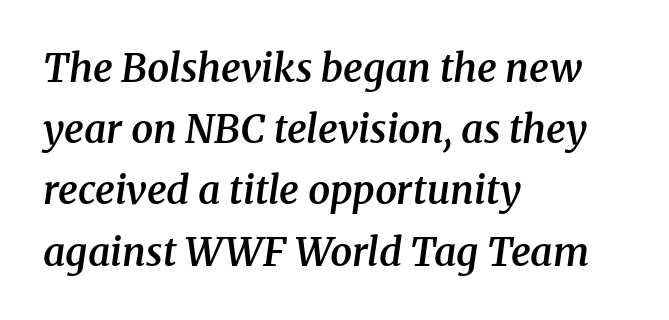
The image shows 39 px semibold serif type, italic (leaning right); set left-aligned, normal line spacing (1.57x), normal letter spacing, not underlined; medium stroke contrast and a medium x-height.
